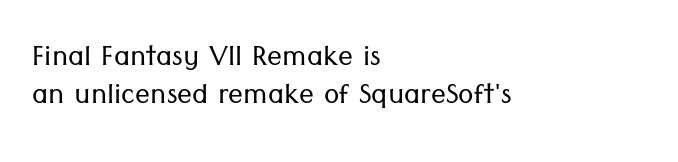
The characters display no serif detailing; their extremities are plain. No word sits above an underline. Notice how descenders almost collide with the ascenders below — that's tight leading. Think of a printed novel: that variable character pitch is what you see here.
